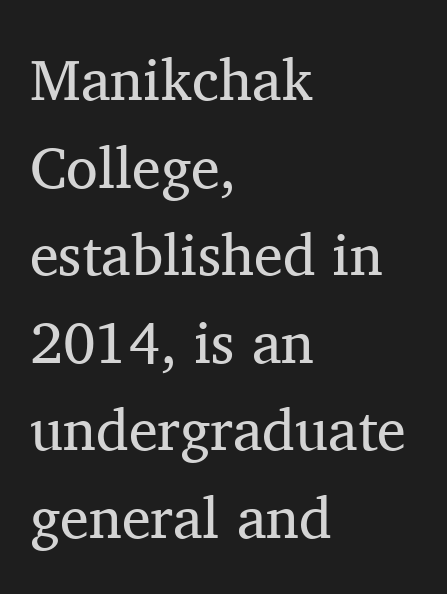
Q: Is the text bold? A: No.
Q: Is the text italic (slanted)? A: No, it is upright.
Q: Is the typeface a serif or a sans-serif typeface? A: Serif.
Q: Is the text underlined? A: No.
Q: How is the paragraph aligned? A: Left-aligned.
Q: Is the spacing between letters normal or unusually wide? A: Normal.
Q: Is the spacing between lines tight, normal or loose? A: Normal.
Q: Width (condensed, normal, or wide)? A: Normal.
Q: Stroke contrast? A: Medium.
Q: x-height? A: Medium.
Q: Monospaced? A: No.
